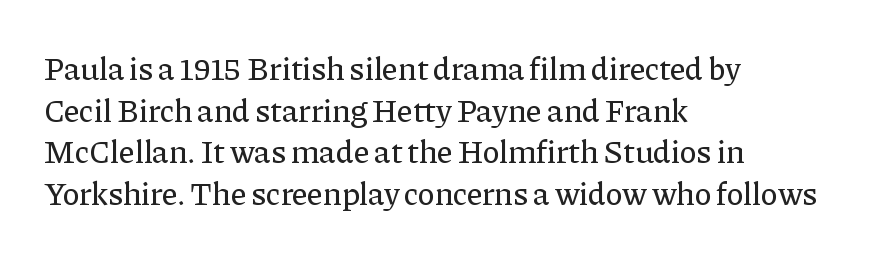
The image shows 32 px serif type, upright; set left-aligned, normal line spacing (1.3x), normal letter spacing, not underlined; low stroke contrast and a medium x-height.
